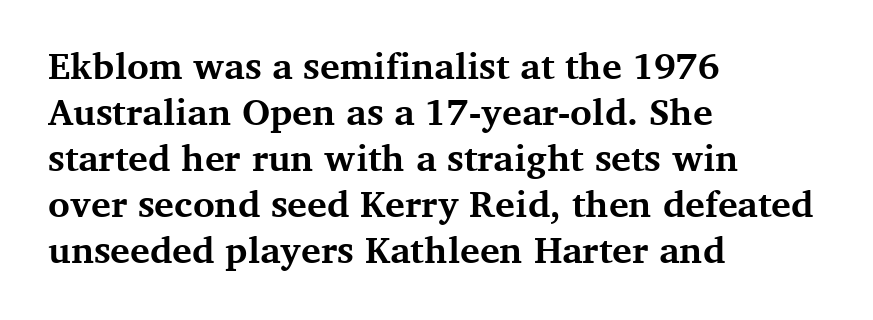
Its strokes are broad and dark, the hallmark of bold type. Each word holds together tightly as a unit, with standard inter-letter gaps. Spacing verdict: proportional, widths tailored to each character. Yep, those are serifs on the letters. Only glyphs here, with clear space below each row. Line beginnings align vertically; line endings do not.
